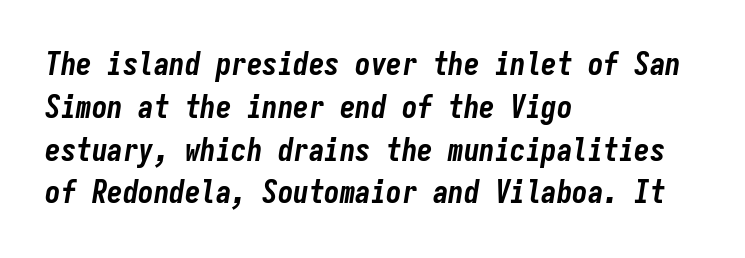
The image shows 31 px bold, condensed type, italic (leaning right), monospaced; set left-aligned, normal line spacing (1.38x), normal letter spacing, not underlined; low stroke contrast and a medium x-height.
